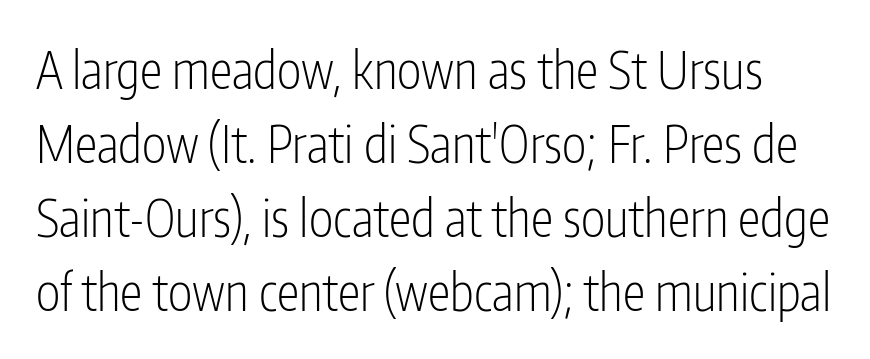
{"serif": "no", "italic": "no", "bold": "no", "weight": "light", "width": "condensed", "stroke_contrast": "low", "x_height": "medium", "monospaced": "no", "underline": "no", "line_spacing": "normal", "line_spacing_ratio": 1.45, "letter_spacing": "normal", "letter_spacing_em": 0.0, "glyph_px": 51}
